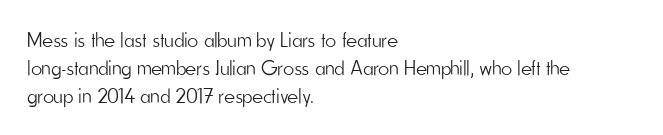
The paragraph has a hard left edge and a soft right edge. Rows of type keep a routine distance in the vertical direction. The letters sit at their default tracking, neither squeezed nor spread. Posture: vertical.
